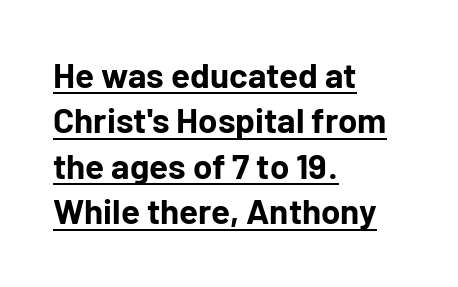
Q: Is the text bold? A: Yes.
Q: Is the text italic (slanted)? A: No, it is upright.
Q: Is the typeface a serif or a sans-serif typeface? A: Sans-serif.
Q: Is the text underlined? A: Yes.
Q: How is the paragraph aligned? A: Left-aligned.
Q: Is the spacing between letters normal or unusually wide? A: Normal.
Q: Is the spacing between lines tight, normal or loose? A: Normal.
Q: Width (condensed, normal, or wide)? A: Normal.
Q: Stroke contrast? A: Low.
Q: x-height? A: Medium.
Q: Monospaced? A: No.
